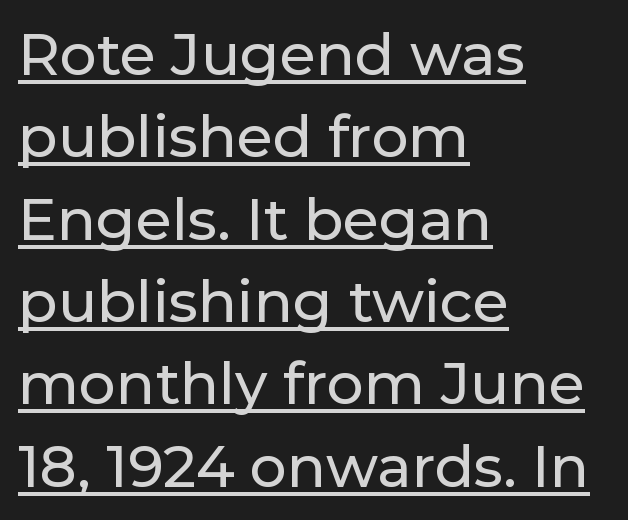
{"serif": "no", "italic": "no", "width": "normal", "stroke_contrast": "low", "x_height": "medium", "monospaced": "no", "underline": "yes", "align": "left", "line_spacing": "normal", "line_spacing_ratio": 1.42, "letter_spacing": "normal", "letter_spacing_em": 0.0, "glyph_px": 58}
